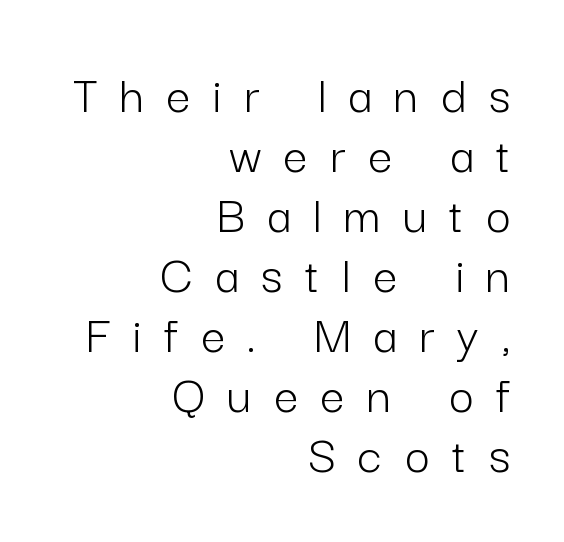
Q: Is the text bold? A: No.
Q: Is the text italic (slanted)? A: No, it is upright.
Q: Is the typeface a serif or a sans-serif typeface? A: Sans-serif.
Q: Is the text underlined? A: No.
Q: How is the paragraph aligned? A: Right-aligned.
Q: Is the spacing between letters normal or unusually wide? A: Unusually wide.
Q: Is the spacing between lines tight, normal or loose? A: Tight.
Q: Width (condensed, normal, or wide)? A: Normal.
Q: Stroke contrast? A: Low.
Q: x-height? A: Medium.
Q: Monospaced? A: No.
